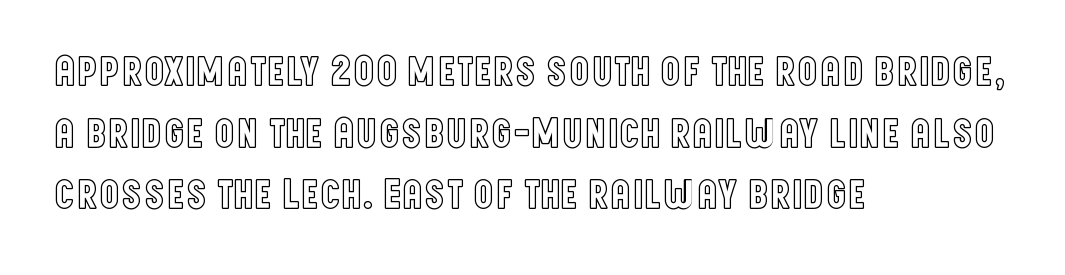
Q: Is the text italic (slanted)? A: No, it is upright.
Q: Is the text underlined? A: No.
Q: How is the paragraph aligned? A: Left-aligned.
Q: Is the spacing between letters normal or unusually wide? A: Normal.
Q: Is the spacing between lines tight, normal or loose? A: Normal.
Q: Width (condensed, normal, or wide)? A: Condensed.
Q: x-height? A: Large.
Q: Monospaced? A: No.
